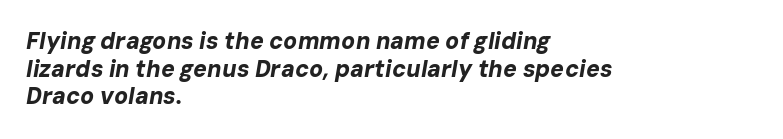
The image shows 23 px bold type, italic (leaning right); set left-aligned, line spacing 1.2x, normal letter spacing, not underlined.
